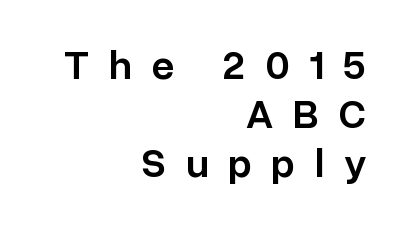
The image shows 41 px semibold sans-serif type, upright; set right-aligned, line spacing 1.2x, unusually wide letter spacing (+0.48 em), not underlined; low stroke contrast and a medium x-height.
